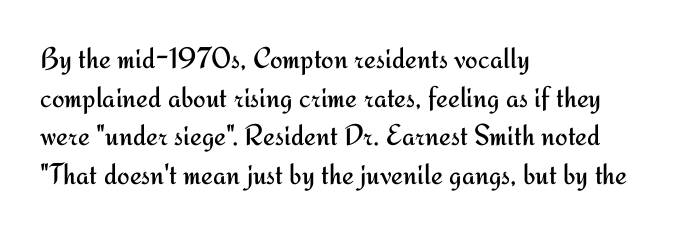
{"serif": "no", "italic": "no", "bold": "no", "weight": "regular", "width": "normal", "stroke_contrast": "medium", "x_height": "small", "monospaced": "no", "underline": "no", "align": "left", "line_spacing": "normal", "line_spacing_ratio": 1.29, "letter_spacing": "normal", "letter_spacing_em": 0.0, "glyph_px": 30}
